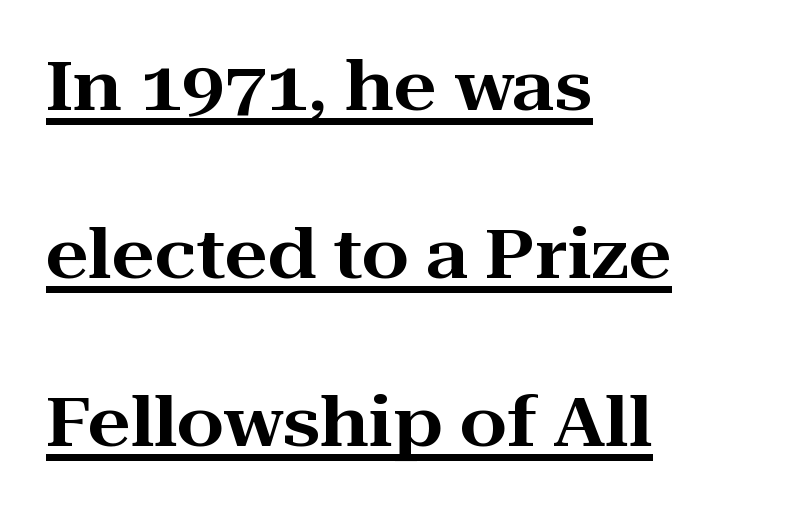
{"serif": "yes", "italic": "no", "width": "wide", "stroke_contrast": "high", "x_height": "medium", "monospaced": "no", "underline": "yes", "align": "left", "line_spacing": "loose", "line_spacing_ratio": 2.47, "letter_spacing": "normal", "letter_spacing_em": 0.0, "glyph_px": 68}
